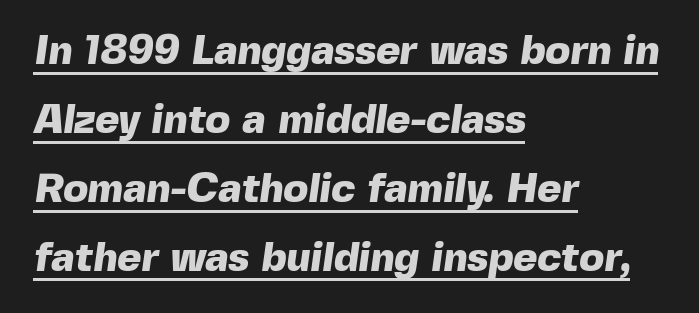
{"serif": "no", "bold": "yes", "weight": "heavy", "width": "normal", "x_height": "medium", "monospaced": "no", "underline": "yes", "align": "left", "line_spacing": "normal", "line_spacing_ratio": 1.68, "letter_spacing": "normal", "letter_spacing_em": 0.0, "glyph_px": 41}
